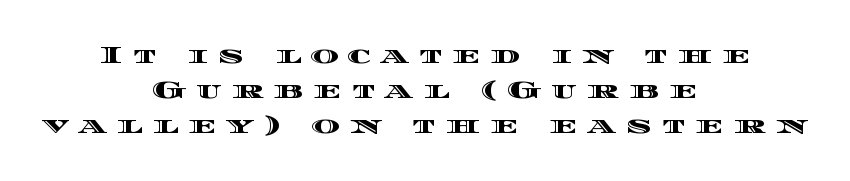
{"italic": "no", "underline": "no", "align": "center", "line_spacing": "normal", "line_spacing_ratio": 1.46, "letter_spacing": "wide", "letter_spacing_em": 0.41, "glyph_px": 24}
